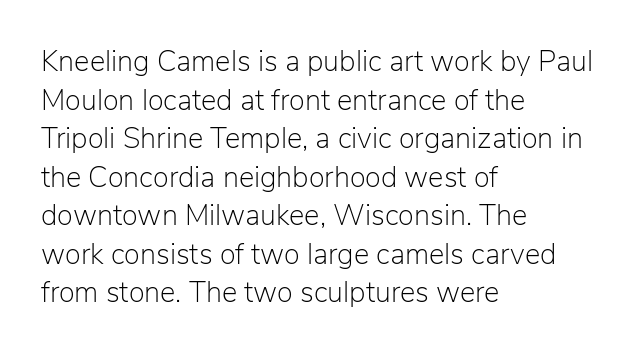
Q: Is the text bold? A: No.
Q: Is the text italic (slanted)? A: No, it is upright.
Q: Is the typeface a serif or a sans-serif typeface? A: Sans-serif.
Q: Is the text underlined? A: No.
Q: How is the paragraph aligned? A: Left-aligned.
Q: Is the spacing between letters normal or unusually wide? A: Normal.
Q: Is the spacing between lines tight, normal or loose? A: Normal.
Q: Width (condensed, normal, or wide)? A: Normal.
Q: Stroke contrast? A: Low.
Q: x-height? A: Medium.
Q: Monospaced? A: No.
